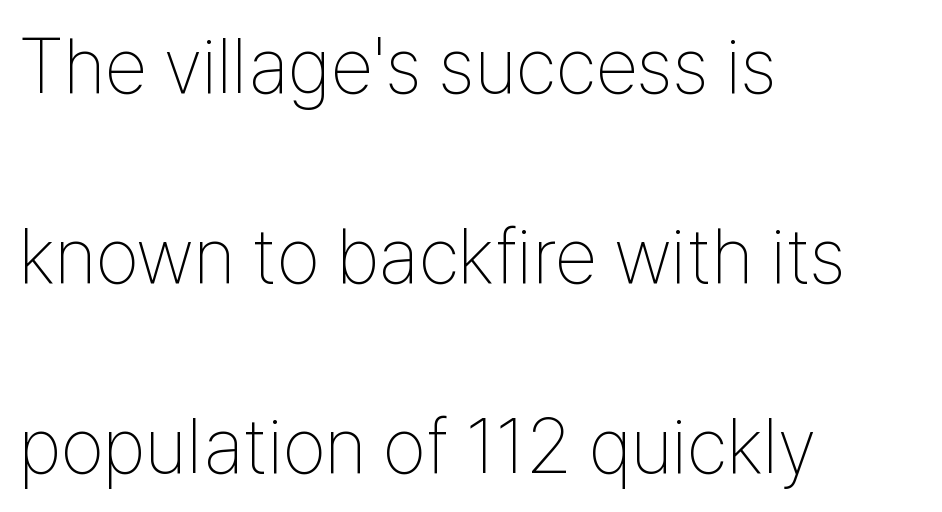
{"serif": "no", "italic": "no", "bold": "no", "weight": "thin", "width": "condensed", "stroke_contrast": "low", "x_height": "medium", "monospaced": "no", "underline": "no", "align": "left", "line_spacing": "loose", "line_spacing_ratio": 2.47, "letter_spacing": "normal", "letter_spacing_em": 0.0, "glyph_px": 77}
